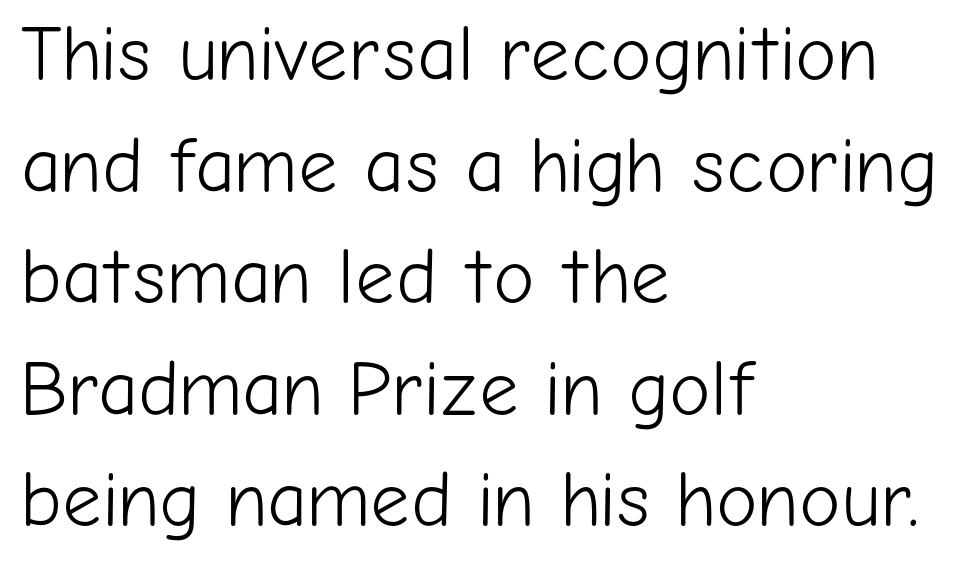
The strokes carry an ordinary text weight at most. Vertical spacing — default. No extra tracking has been applied to these lines. Proportional: the letters do not fall into vertical columns. The space directly below the letters is spotless.
